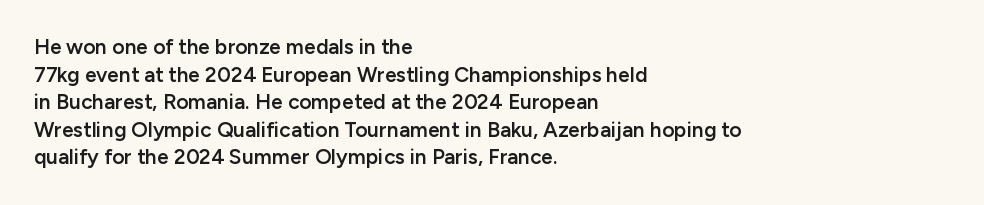
The image shows 21 px text type, upright; set left-aligned, normal line spacing (1.31x), normal letter spacing, not underlined.
